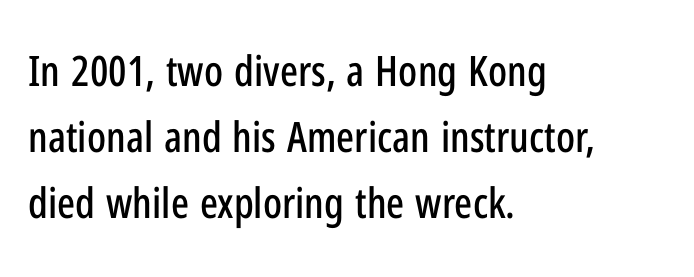
What kind of face is this? One without serifs — a sans. Short and long lines alike share a common starting point at left. No italicization has been applied; the sample stays upright. Short note: letters normally spaced. Glance below the letters and you will spot only blank space. Rows of type keep a routine distance in the vertical direction.
